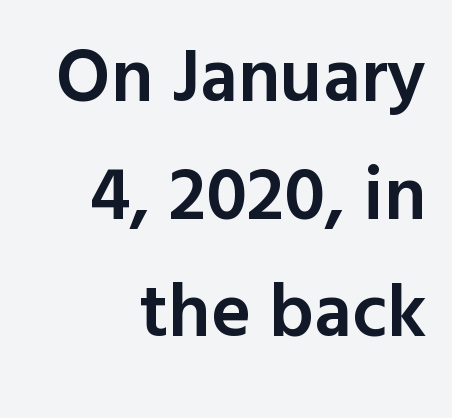
{"serif": "no", "italic": "no", "bold": "semi", "weight": "semibold", "width": "normal", "x_height": "medium", "monospaced": "no", "underline": "no", "align": "right", "line_spacing": "normal", "line_spacing_ratio": 1.57, "letter_spacing": "normal", "letter_spacing_em": 0.0, "glyph_px": 75}
